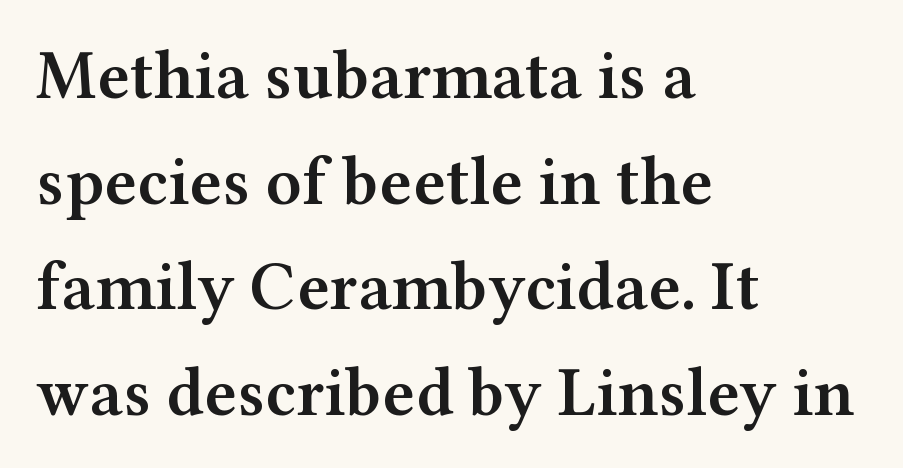
{"serif": "yes", "italic": "no", "bold": "semi", "weight": "semibold", "width": "wide", "stroke_contrast": "medium", "x_height": "medium", "monospaced": "no", "underline": "no", "align": "left", "line_spacing": "normal", "line_spacing_ratio": 1.53, "letter_spacing": "normal", "letter_spacing_em": 0.0, "glyph_px": 69}
